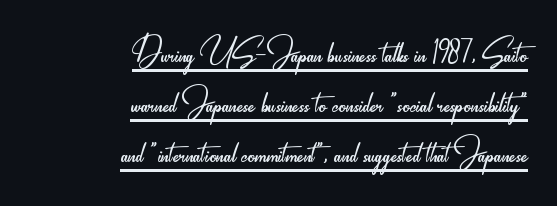
The image shows 45 px light, condensed sans-serif type; set right-aligned, tight line spacing (1.11x), normal letter spacing, underlined; low stroke contrast and a small x-height.
